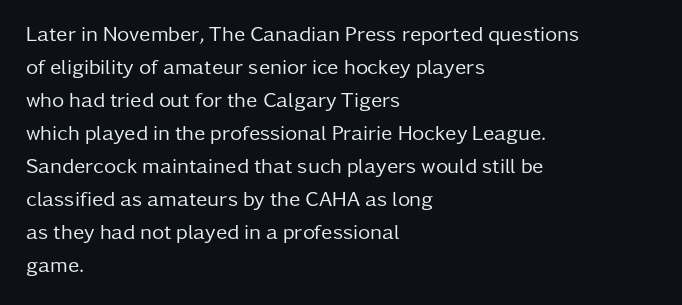
The image shows 21 px text type, upright; set left-aligned, normal line spacing (1.57x), normal letter spacing, not underlined.
